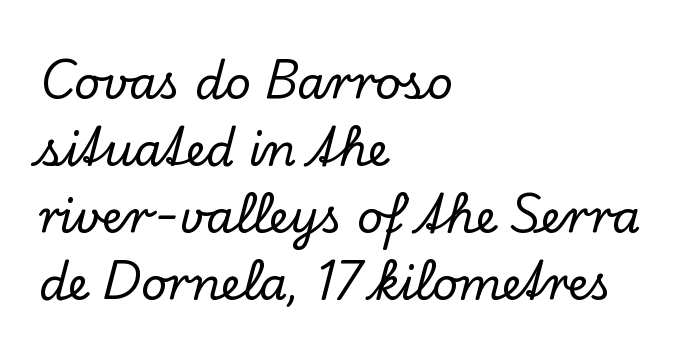
Normally led — the rows are evenly, conventionally spaced. The passage shown has conventional tracking throughout. Letters rest on an invisible, unmarked baseline. The passage shown is typed in a proportional face where columns would drift. One-word summary of the alignment: left.
